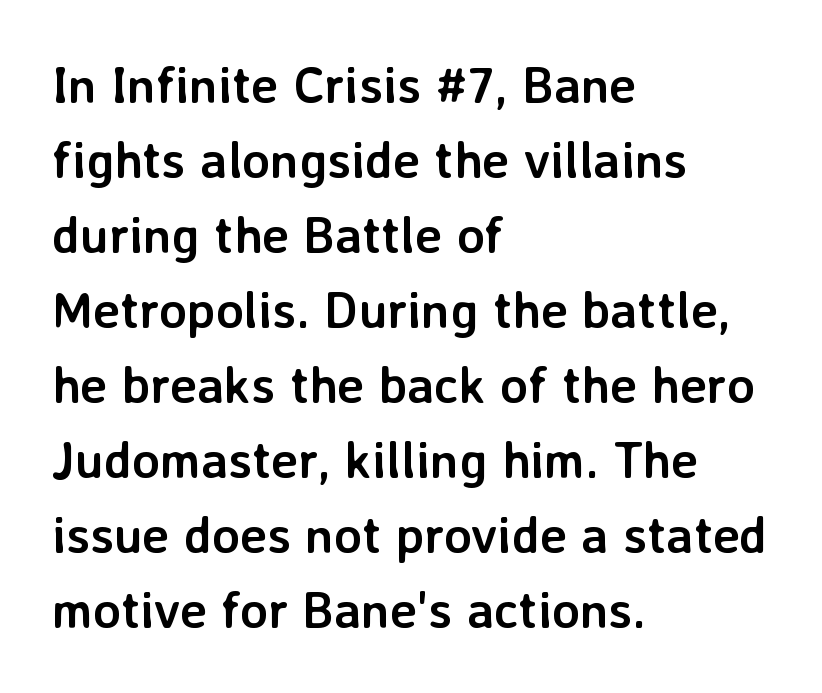
Q: Is the text bold? A: Yes.
Q: Is the text italic (slanted)? A: No, it is upright.
Q: Is the typeface a serif or a sans-serif typeface? A: Sans-serif.
Q: Is the text underlined? A: No.
Q: How is the paragraph aligned? A: Left-aligned.
Q: Is the spacing between letters normal or unusually wide? A: Normal.
Q: Is the spacing between lines tight, normal or loose? A: Normal.
Q: Width (condensed, normal, or wide)? A: Normal.
Q: Stroke contrast? A: Low.
Q: x-height? A: Medium.
Q: Monospaced? A: No.
